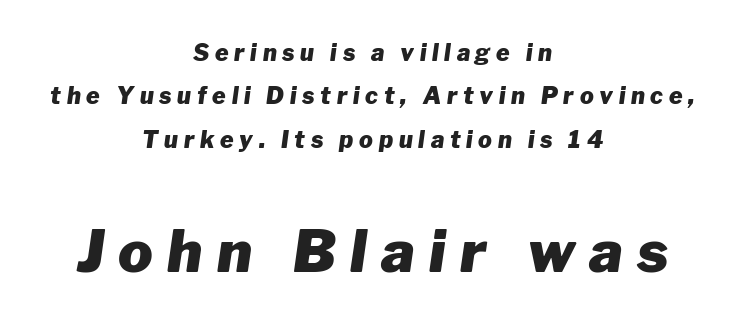
The image shows 58 px heavy type, italic (leaning right); set centered, line spacing 1.89x, unusually wide letter spacing (+0.25 em), not underlined; the second (bottom) block is 2.52x larger; low stroke contrast and a medium x-height.
